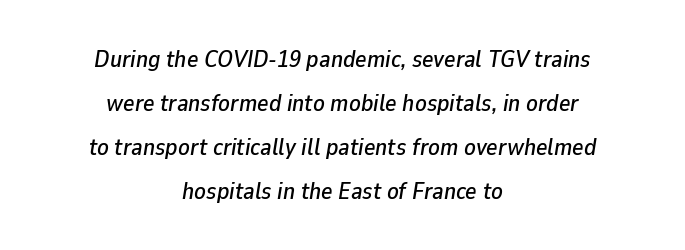
Q: Is the text italic (slanted)? A: Yes, it leans right by about 9 degrees.
Q: Is the text underlined? A: No.
Q: How is the paragraph aligned? A: Centered.
Q: Is the spacing between letters normal or unusually wide? A: Normal.
